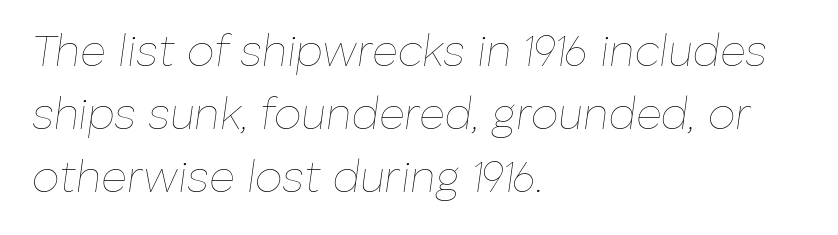
The image shows 44 px thin type, italic (leaning right); set left-aligned, normal line spacing (1.43x), normal letter spacing, not underlined; low stroke contrast and a medium x-height.
